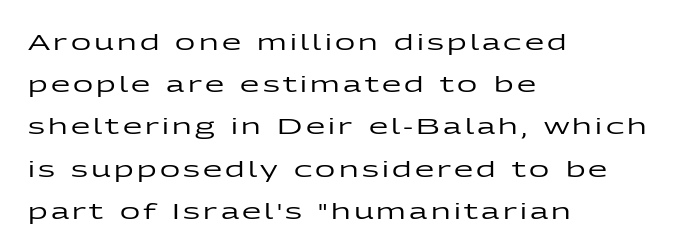
{"italic": "no", "underline": "no", "align": "left", "line_spacing": "loose", "line_spacing_ratio": 1.92, "glyph_px": 22}
